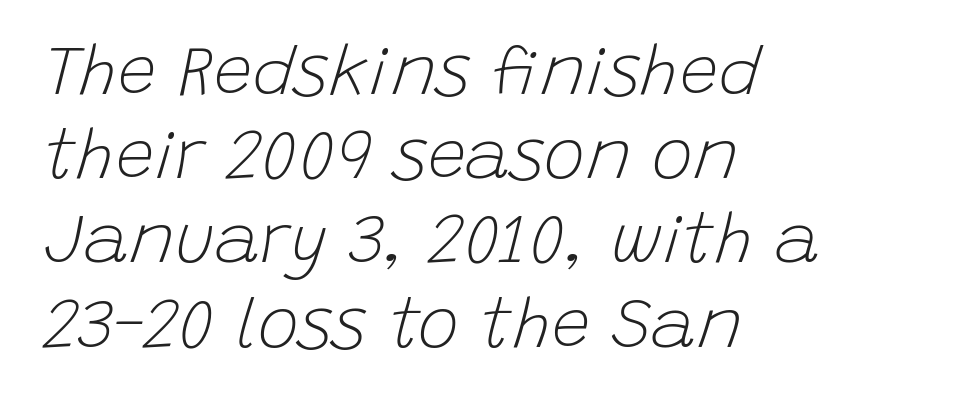
{"italic": "yes", "lean": "right", "slant_degrees": 15, "bold": "no", "weight": "light", "width": "normal", "stroke_contrast": "low", "x_height": "large", "monospaced": "no", "underline": "no", "align": "left", "line_spacing_ratio": 1.22, "letter_spacing": "normal", "letter_spacing_em": 0.0, "glyph_px": 69}
